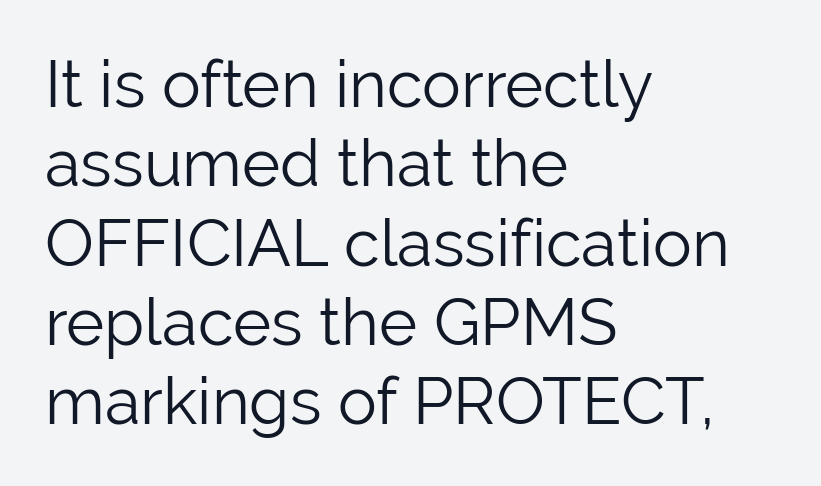
Grotesque or geometric, the face here clearly has no serifs. The specimen reads as upright at a glance. A clean baseline with only descenders dipping below it. The characters are drawn with everyday or finer stroke widths.
